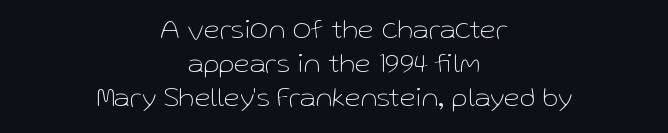
The image shows 29 px thin sans-serif type, upright; set centered, line spacing 1.18x, normal letter spacing, not underlined; low stroke contrast and a medium x-height.
